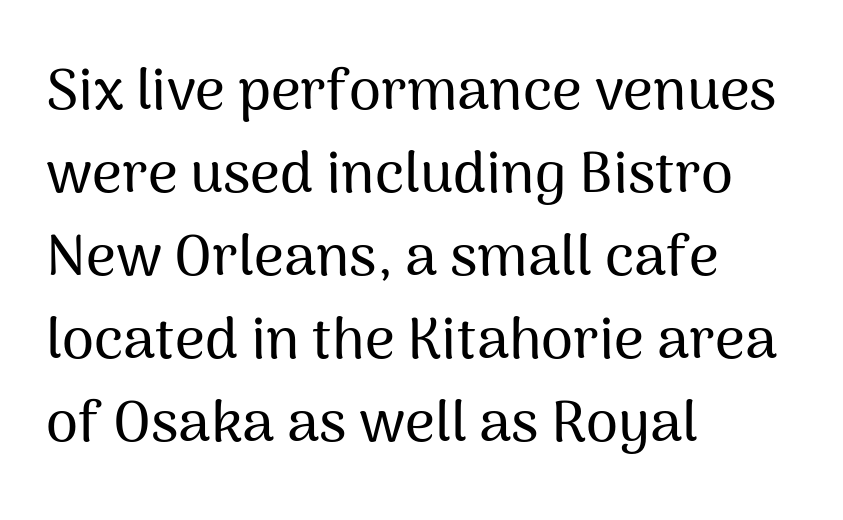
All the whitespace from short lines collects on the right. The letterforms sit shoulder to shoulder at normal distance. Nobody drew a line under any word here. Looks like regular typesetting: each glyph gets only the width it needs.
